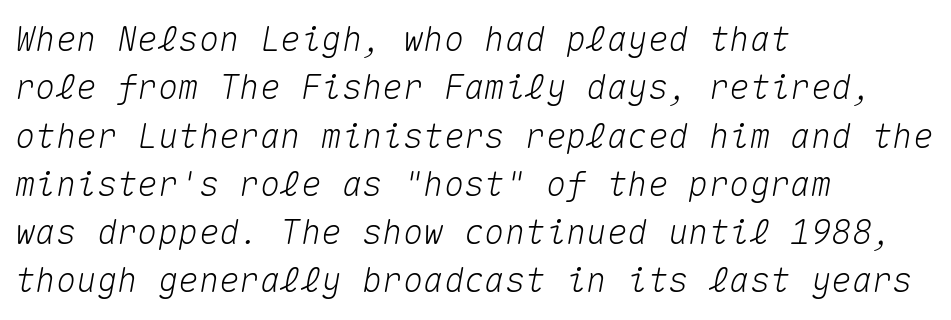
Does the leading feel generous? No, just average. The letterforms sit shoulder to shoulder at normal distance. It's the slanting kind of type. The strip under each line holds only bare page. Teacher's note: observe the even left margin — that is flush-left alignment. The letters march in equal steps, a hallmark of fixed-pitch type.
